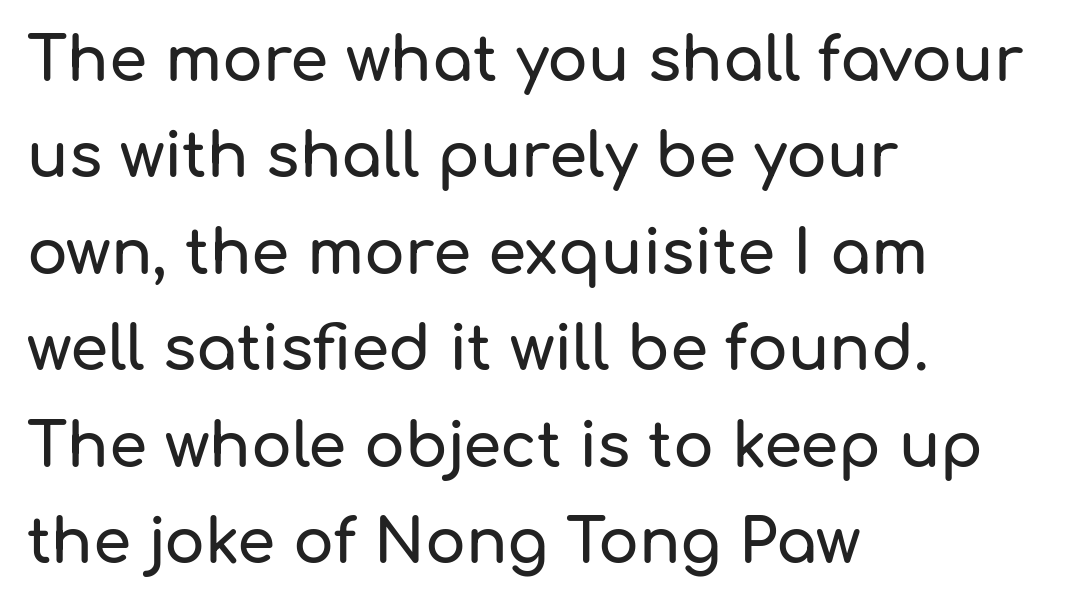
If you drew a line through each stem, it would be perfectly vertical. Line spacing here is normal. Default kerning and tracking; the words read as compact shapes. The face used here is proportionally spaced, like ordinary book or web type. You can tell from the bare stems that sans-serif type was used.
